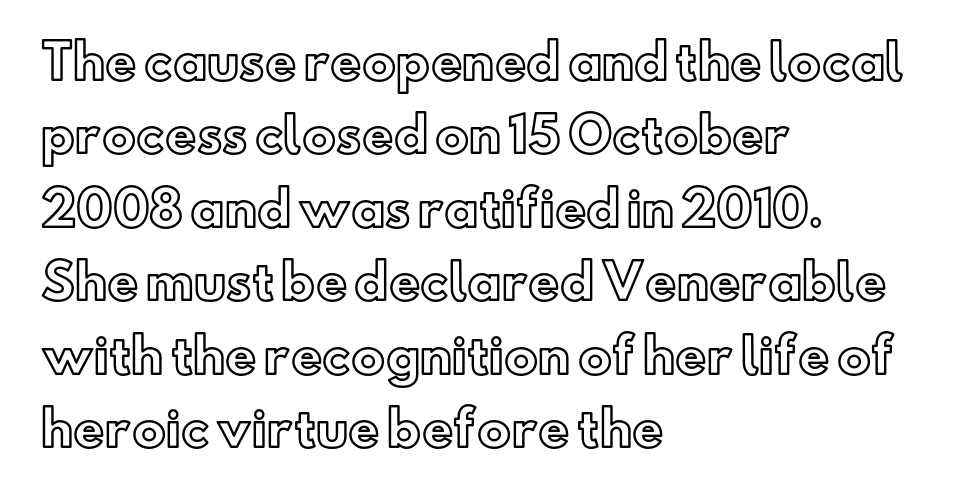
Q: Is the text italic (slanted)? A: No, it is upright.
Q: Is the text underlined? A: No.
Q: How is the paragraph aligned? A: Left-aligned.
Q: Is the spacing between letters normal or unusually wide? A: Normal.
Q: Is the spacing between lines tight, normal or loose? A: Normal.
Q: Width (condensed, normal, or wide)? A: Normal.
Q: x-height? A: Small.
Q: Monospaced? A: No.
